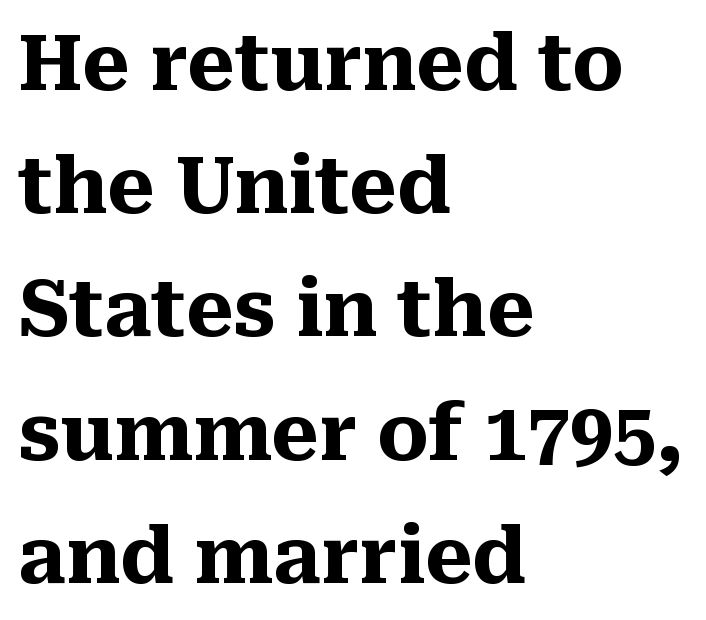
{"serif": "yes", "italic": "no", "bold": "yes", "weight": "heavy", "width": "normal", "stroke_contrast": "medium", "x_height": "medium", "monospaced": "no", "underline": "no", "align": "left", "line_spacing": "normal", "line_spacing_ratio": 1.6, "letter_spacing": "normal", "letter_spacing_em": 0.0, "glyph_px": 77}
